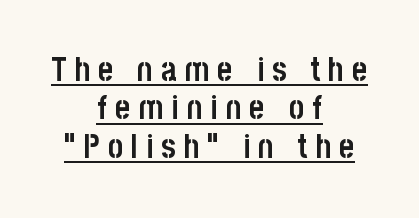
{"serif": "no", "italic": "no", "bold": "yes", "weight": "semibold", "width": "condensed", "stroke_contrast": "low", "x_height": "large", "monospaced": "no", "underline": "yes", "align": "center", "line_spacing_ratio": 1.16, "letter_spacing": "wide", "letter_spacing_em": 0.24, "glyph_px": 33}
